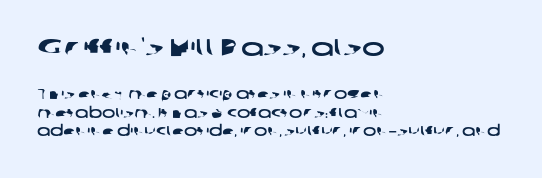
Q: Is the text underlined? A: No.
Q: How is the paragraph aligned? A: Left-aligned.
Q: Is the spacing between letters normal or unusually wide? A: Normal.
Q: Is the spacing between lines tight, normal or loose? A: Normal.
Q: Which block of text is set in a larger size, the first (top) or the second (bottom)? A: The first (top) one.
